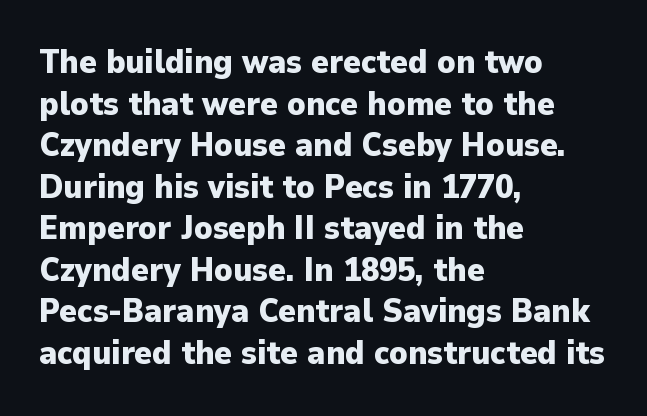
The image shows 33 px heavy sans-serif type, upright; set left-aligned, normal line spacing (1.26x), normal letter spacing, not underlined; low stroke contrast and a medium x-height.
